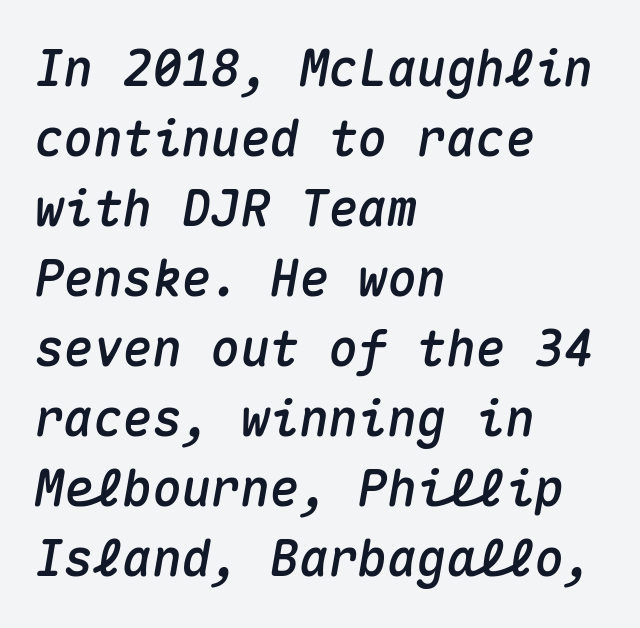
Q: Is the text italic (slanted)? A: Yes, it leans right by about 10 degrees.
Q: Is the text underlined? A: No.
Q: How is the paragraph aligned? A: Left-aligned.
Q: Is the spacing between letters normal or unusually wide? A: Normal.
Q: Is the spacing between lines tight, normal or loose? A: Normal.
Q: Width (condensed, normal, or wide)? A: Normal.
Q: Stroke contrast? A: Medium.
Q: x-height? A: Medium.
Q: Monospaced? A: Yes.
